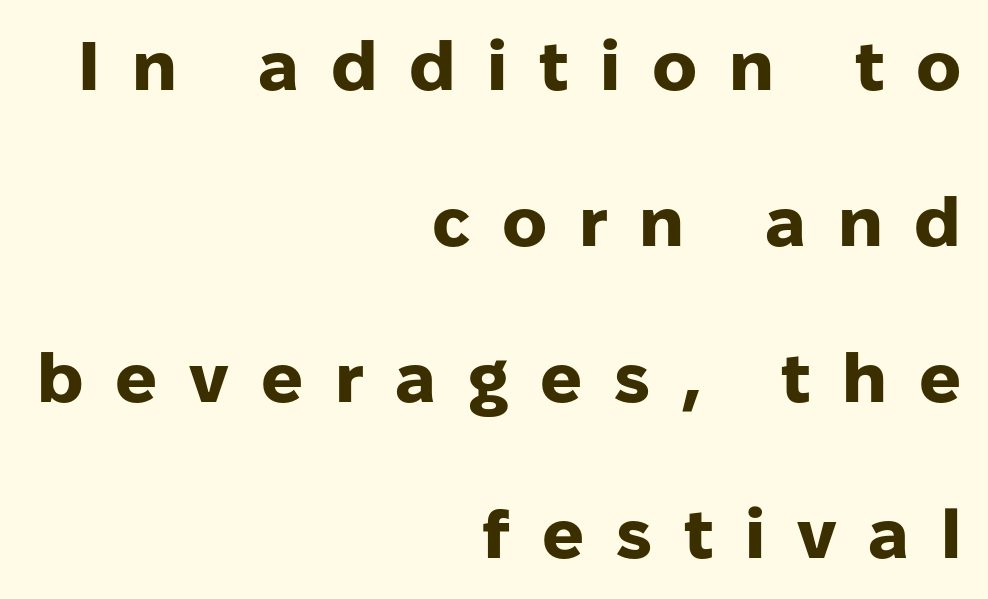
The image shows 69 px heavy sans-serif type, upright; set right-aligned, loose line spacing (2.26x), unusually wide letter spacing (+0.46 em), not underlined; low stroke contrast and a medium x-height.
